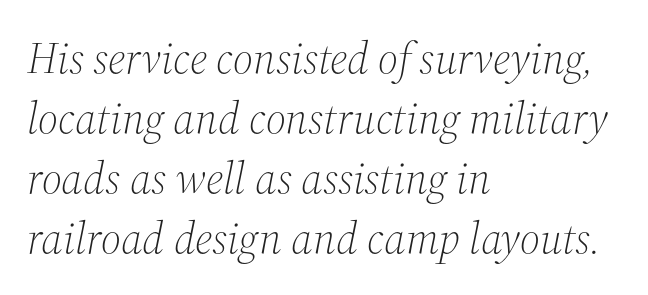
The image shows 44 px light serif type, italic (leaning right); set left-aligned, normal line spacing (1.36x), normal letter spacing, not underlined; medium stroke contrast and a medium x-height.
